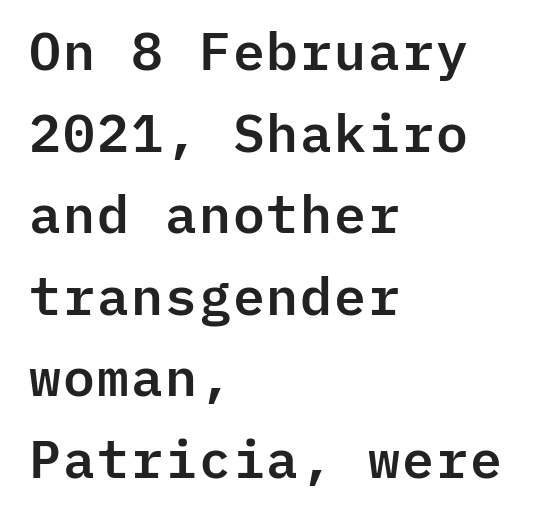
In terms of letterform style, serifs are entirely absent. Every row of glyphs begins at an identical x-position on the left. The line-height multiplier appears to be the usual default. This rendering leaves character spacing at its baseline value. Every character here occupies the same horizontal width, giving the sample a typewriter-like rhythm. The passage shown is not underscored anywhere.
